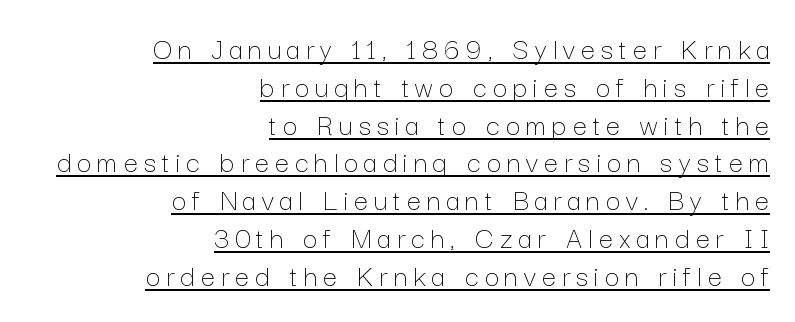
Q: Is the text bold? A: No.
Q: Is the text italic (slanted)? A: No, it is upright.
Q: Is the text underlined? A: Yes.
Q: How is the paragraph aligned? A: Right-aligned.
Q: Is the spacing between letters normal or unusually wide? A: Unusually wide.
Q: Width (condensed, normal, or wide)? A: Normal.
Q: Stroke contrast? A: Low.
Q: x-height? A: Medium.
Q: Monospaced? A: No.
